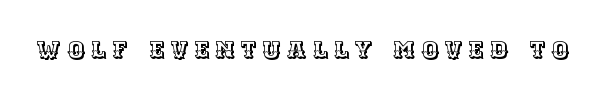
The image shows 24 px text type, upright; set unusually wide letter spacing (+0.25 em), not underlined.
